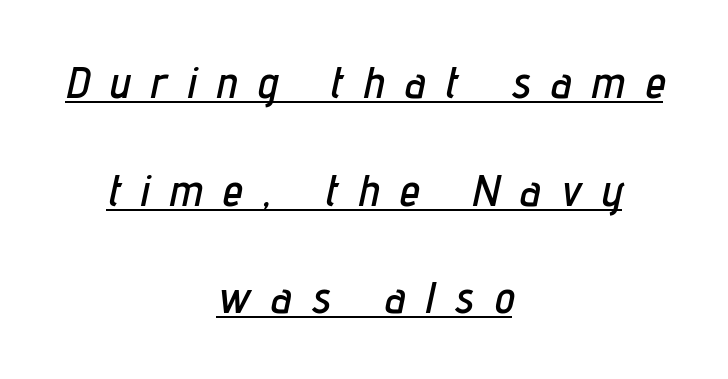
Q: Is the text italic (slanted)? A: Yes, it leans right by about 12 degrees.
Q: Is the text underlined? A: Yes.
Q: How is the paragraph aligned? A: Centered.
Q: Is the spacing between letters normal or unusually wide? A: Unusually wide.
Q: Is the spacing between lines tight, normal or loose? A: Loose.
Q: Width (condensed, normal, or wide)? A: Condensed.
Q: Stroke contrast? A: Low.
Q: x-height? A: Medium.
Q: Monospaced? A: No.
